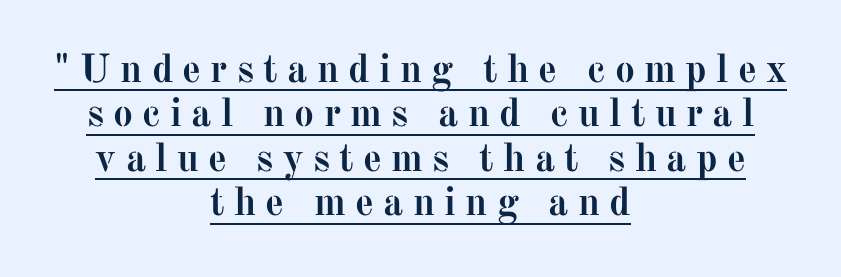
Leftover space on each line is divided equally before and after the words. Here the glyphs are tracked loosely, breaking word shapes into spaced letters. I'd describe the lettering as bold — thick and assertive. Do the letters lean? They stand straight. Does the type have serifs? Yes, each stem ends in a small foot.
